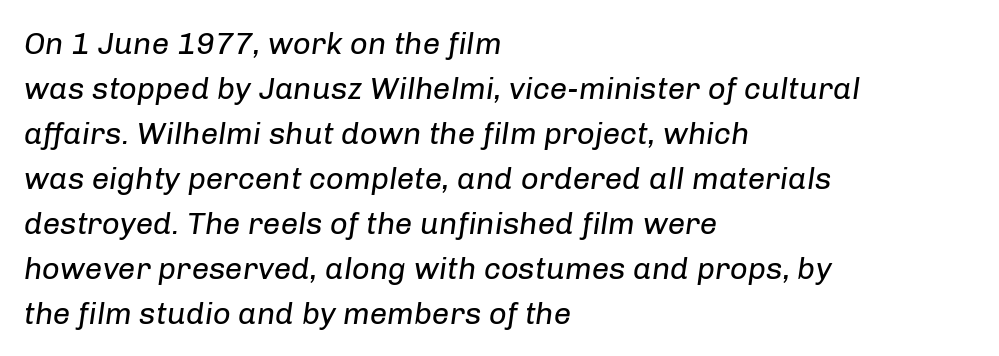
Vertically, the passage feels balanced, rows spaced as you'd expect. Summary of weight: not heavy and not bold. Is the letter spacing exaggerated? No — it looks like the ordinary default. These lines are rendered in a variable-pitch font.
